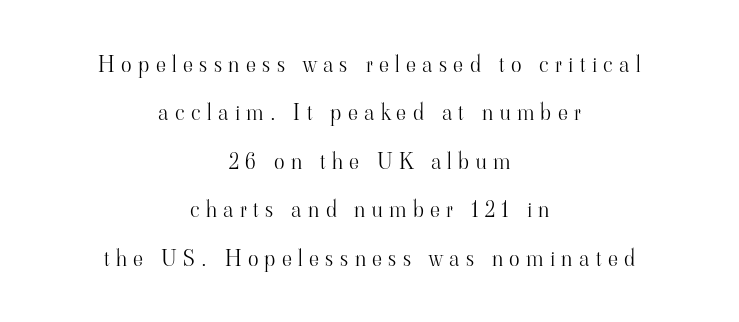
The image shows 22 px text type, upright; set centered, loose line spacing (2.2x), unusually wide letter spacing (+0.29 em), not underlined.
